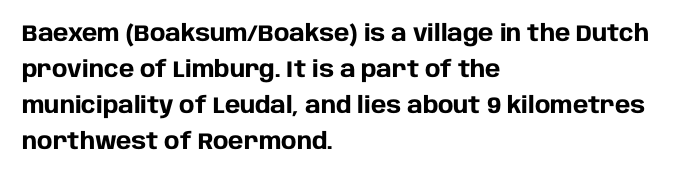
Q: Is the text bold? A: Yes.
Q: Is the text italic (slanted)? A: No, it is upright.
Q: Is the text underlined? A: No.
Q: How is the paragraph aligned? A: Left-aligned.
Q: Is the spacing between letters normal or unusually wide? A: Normal.
Q: Is the spacing between lines tight, normal or loose? A: Normal.
